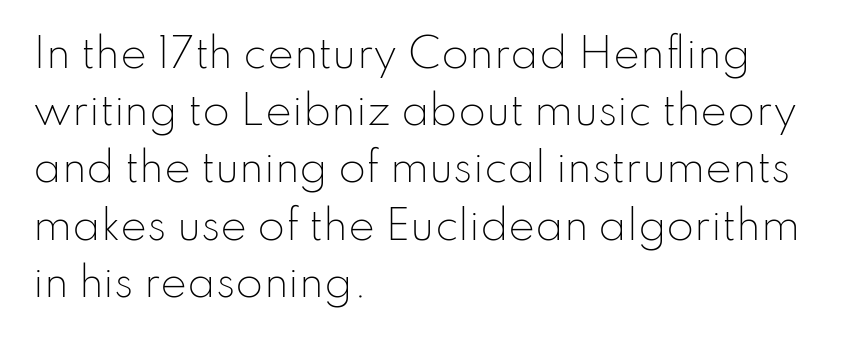
The image shows 40 px light sans-serif type, upright; set left-aligned, normal line spacing (1.43x), normal letter spacing, not underlined; low stroke contrast and a small x-height.
